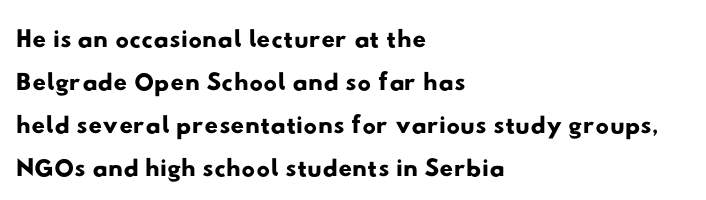
Q: Is the typeface a serif or a sans-serif typeface? A: Sans-serif.
Q: Is the text underlined? A: No.
Q: How is the paragraph aligned? A: Left-aligned.
Q: Is the spacing between letters normal or unusually wide? A: Normal.
Q: Is the spacing between lines tight, normal or loose? A: Tight.
Q: Width (condensed, normal, or wide)? A: Wide.
Q: Stroke contrast? A: Low.
Q: x-height? A: Small.
Q: Monospaced? A: No.
